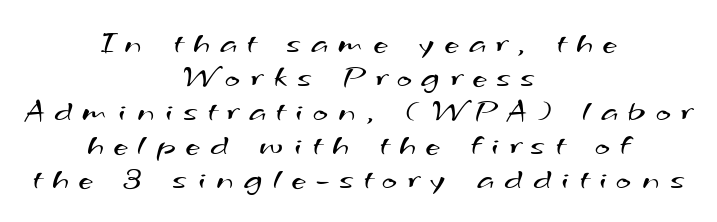
Letters rest on an invisible, unmarked baseline. Note the varied advance widths — an 'i' is clearly narrower than an 'm'. Is the stroke heavy? The answer is a plain regular-or-lighter. Notice how the passage keeps no hard edge, just a central spine. Students, note that the glyphs here are deliberately spaced far apart. Tightly led — the rows are bunched.
